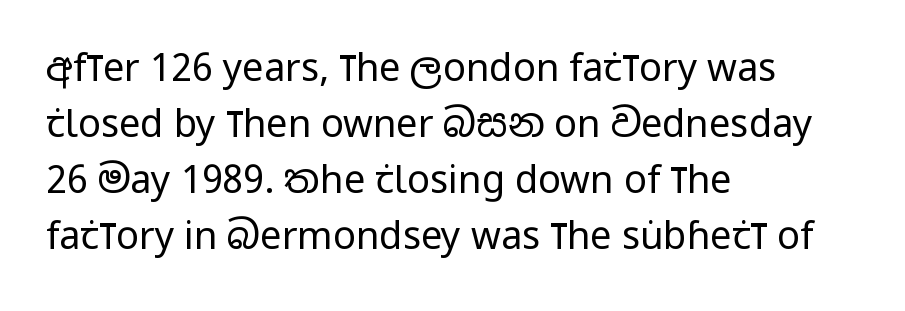
{"serif": "no", "italic": "no", "bold": "no", "weight": "regular", "width": "condensed", "stroke_contrast": "low", "x_height": "large", "monospaced": "no", "underline": "no", "align": "left", "line_spacing": "normal", "line_spacing_ratio": 1.47, "letter_spacing": "normal", "letter_spacing_em": 0.0, "glyph_px": 38}
